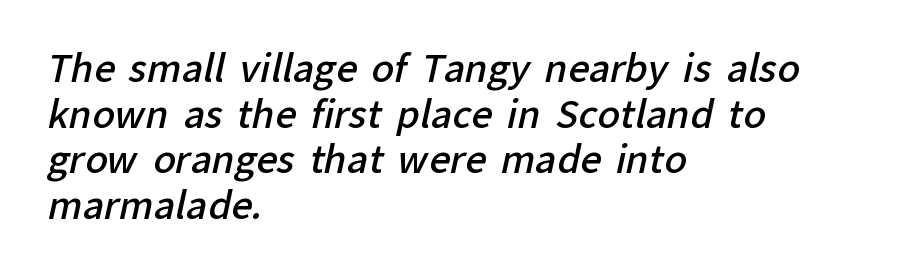
{"serif": "no", "bold": "semi", "weight": "semibold", "width": "normal", "stroke_contrast": "low", "x_height": "medium", "monospaced": "no", "underline": "no", "align": "left", "line_spacing_ratio": 1.23, "letter_spacing": "normal", "letter_spacing_em": 0.0, "glyph_px": 37}
